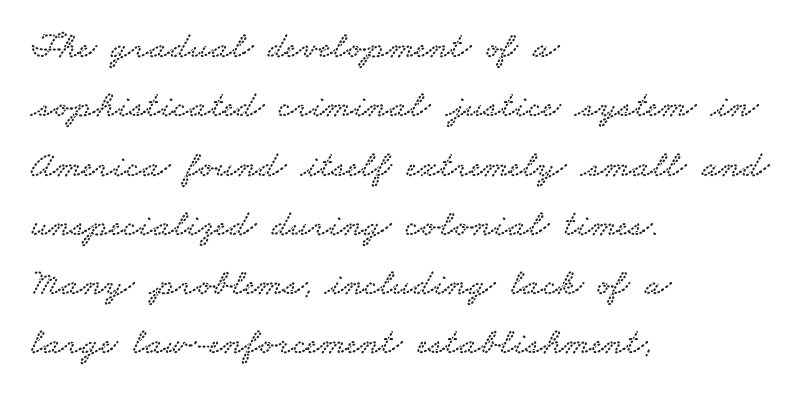
The image shows 38 px wide type; set left-aligned, normal line spacing (1.56x), normal letter spacing, not underlined; low stroke contrast and a small x-height.
